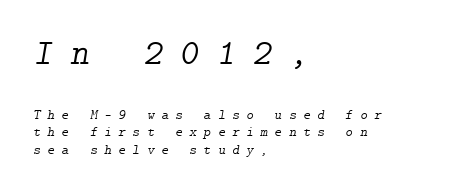
Q: Is the text bold? A: No.
Q: Is the text italic (slanted)? A: Yes, it leans right by about 9 degrees.
Q: Is the typeface a serif or a sans-serif typeface? A: Serif.
Q: Is the text underlined? A: No.
Q: How is the paragraph aligned? A: Left-aligned.
Q: Is the spacing between letters normal or unusually wide? A: Unusually wide.
Q: Is the spacing between lines tight, normal or loose? A: Normal.
Q: Which block of text is set in a larger size, the first (top) or the second (bottom)? A: The first (top) one.
Q: Width (condensed, normal, or wide)? A: Normal.
Q: Stroke contrast? A: Low.
Q: x-height? A: Medium.
